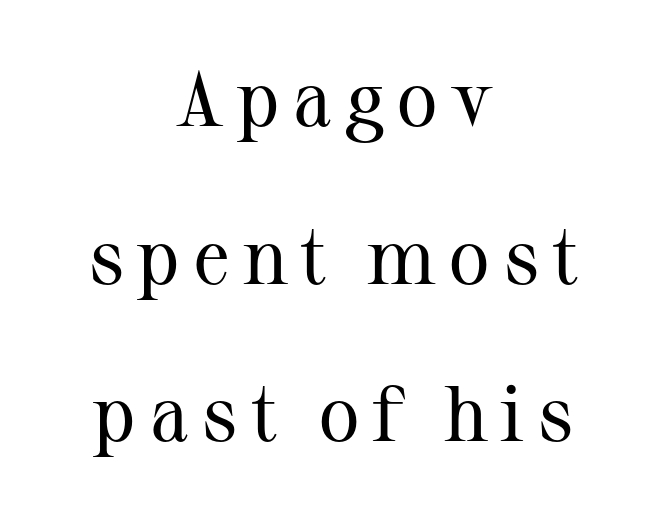
The image shows 78 px regular-weight serif type, upright; set centered, loose line spacing (2.02x), not underlined; medium stroke contrast and a medium x-height.
